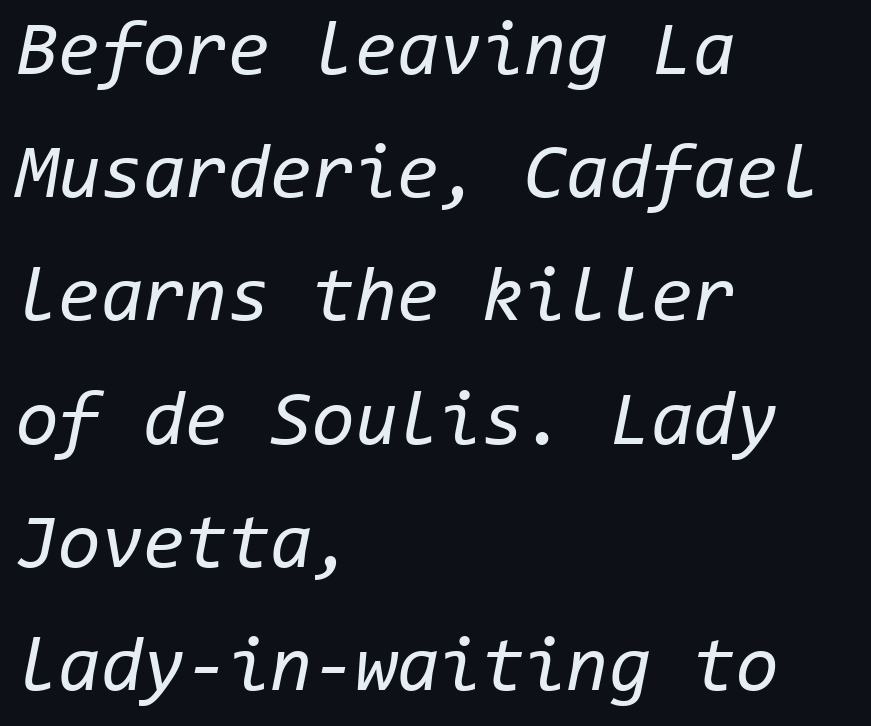
Q: Is the text bold? A: No.
Q: Is the text italic (slanted)? A: Yes, it leans right by about 11 degrees.
Q: Is the text underlined? A: No.
Q: How is the paragraph aligned? A: Left-aligned.
Q: Is the spacing between letters normal or unusually wide? A: Normal.
Q: Is the spacing between lines tight, normal or loose? A: Normal.
Q: Width (condensed, normal, or wide)? A: Normal.
Q: Stroke contrast? A: Low.
Q: x-height? A: Medium.
Q: Monospaced? A: Yes.
